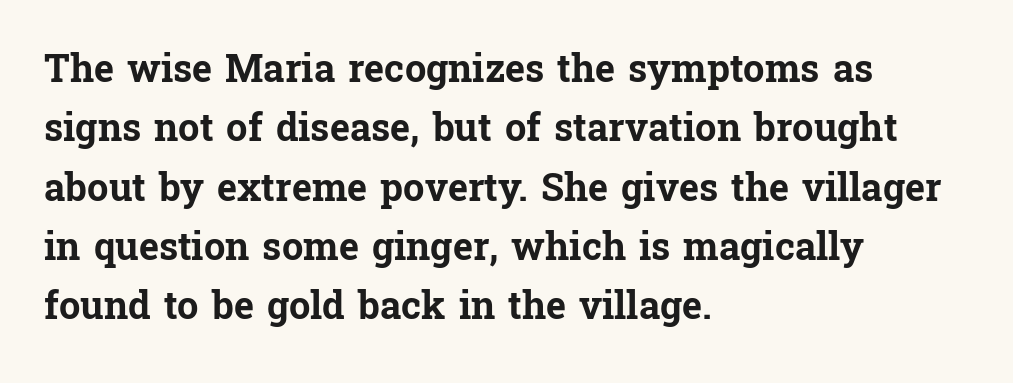
{"serif": "yes", "italic": "no", "bold": "yes", "weight": "bold", "width": "normal", "stroke_contrast": "low", "x_height": "medium", "monospaced": "no", "underline": "no", "align": "left", "line_spacing": "normal", "line_spacing_ratio": 1.56, "letter_spacing": "normal", "letter_spacing_em": 0.0, "glyph_px": 38}
